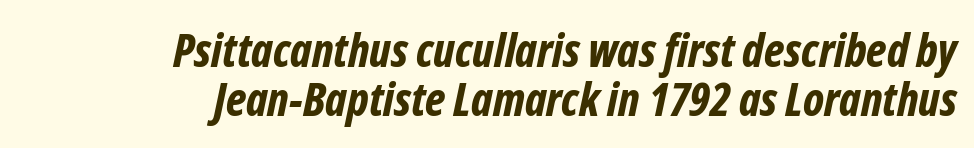
You can tell it's italic because the verticals aren't actually vertical. Nobody drew a line under any word here. Typographic density is high because the face is bold. In terms of letterspacing, this is plain default setting. Spacing verdict: proportional, widths tailored to each character.
